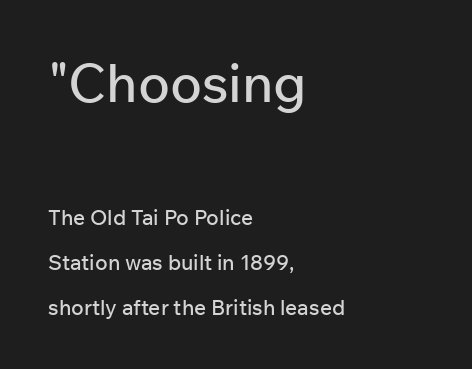
The image shows 53 px sans-serif type, upright; set left-aligned, loose line spacing (2.13x), normal letter spacing, not underlined; the first (top) block is 2.52x larger; low stroke contrast and a medium x-height.
